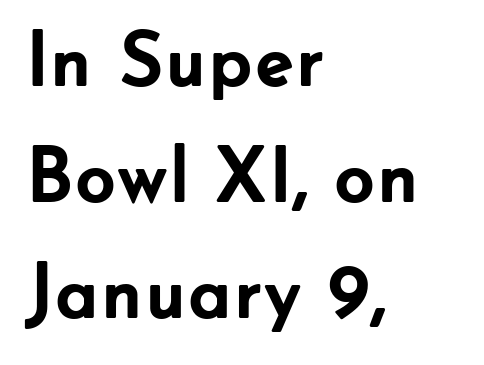
The image shows 79 px semibold sans-serif type, upright; set left-aligned, normal line spacing (1.47x), normal letter spacing, not underlined; low stroke contrast and a small x-height.
